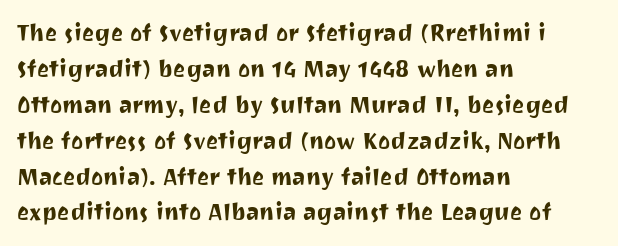
The passage shown has conventional tracking throughout. The axis of the letterforms is exactly vertical. In CSS terms this would be text-align: left. The area under the type is left untouched.
